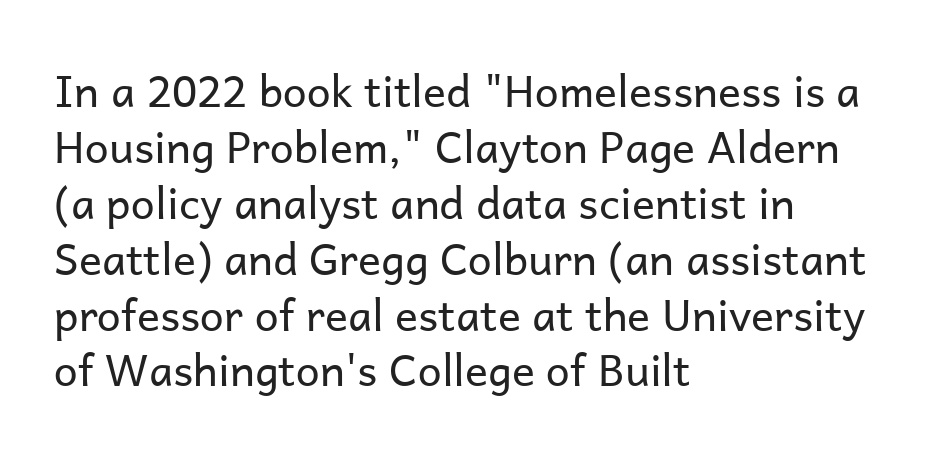
The words here are not underlined. A typesetter would mark this as roman, not italic. The letters sit at their default tracking, neither squeezed nor spread. Typeset ragged right — the left edge is the straight one. The letters advance in unequal steps, a hallmark of proportional type. Font category for this specimen: sans-serif.
